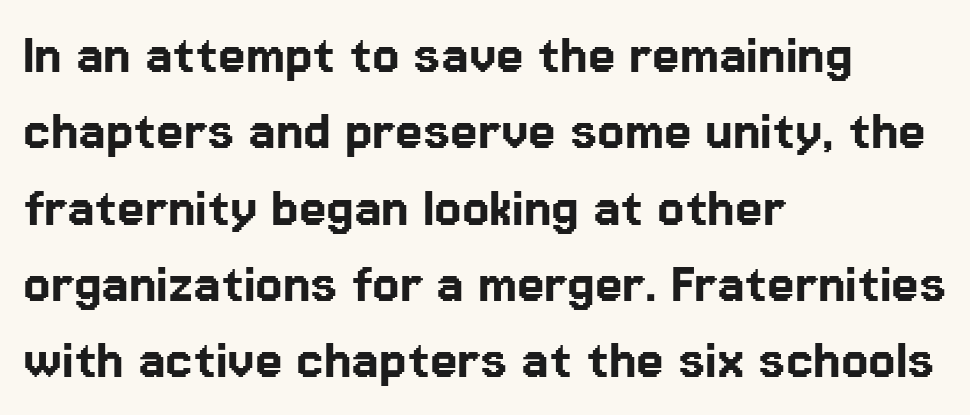
These lines stack with their left ends in a neat column. These lines are composed in type without serifs. A typesetter would call this zero additional tracking. You could not count columns in this text — the font is proportionally spaced. Unmarked baselines from the first word to the last.
